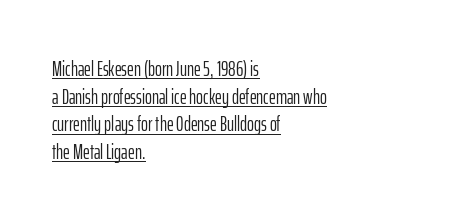
{"italic": "no", "bold": "no", "underline": "yes", "align": "left", "line_spacing": "normal", "line_spacing_ratio": 1.32, "letter_spacing": "normal", "letter_spacing_em": 0.0, "glyph_px": 21}
